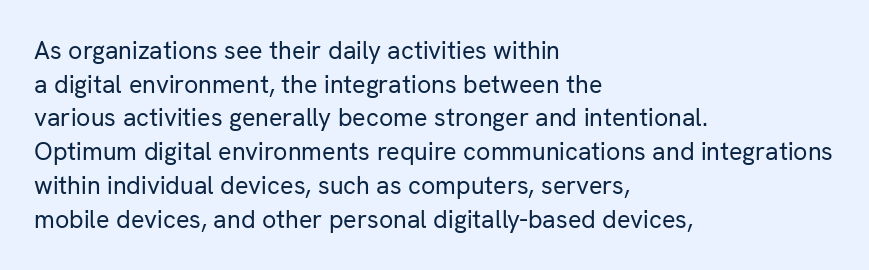
The image shows 25 px text type, upright; set left-aligned, normal line spacing (1.35x), normal letter spacing, not underlined.
